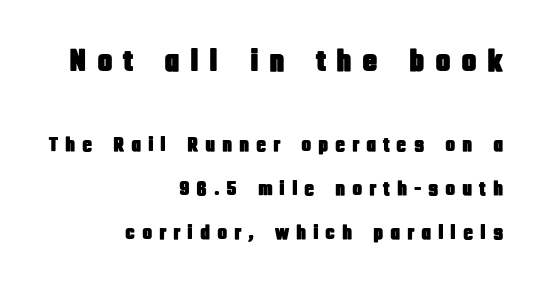
The image shows 32 px condensed sans-serif type, upright; set right-aligned, loose line spacing (2.08x), unusually wide letter spacing (+0.32 em), not underlined; the first (top) block is 1.52x larger; low stroke contrast and a large x-height.
